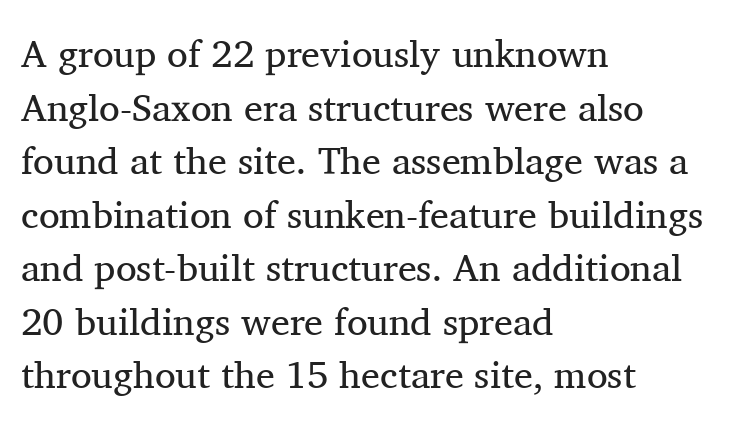
The image shows 38 px regular-weight serif type, upright; set left-aligned, normal line spacing (1.41x), normal letter spacing, not underlined; medium stroke contrast and a medium x-height.
